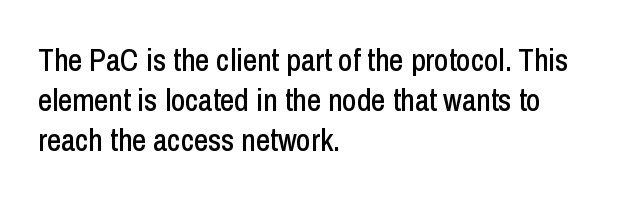
The image shows 31 px condensed sans-serif type, upright; set left-aligned, normal line spacing (1.29x), normal letter spacing, not underlined; low stroke contrast and a medium x-height.
